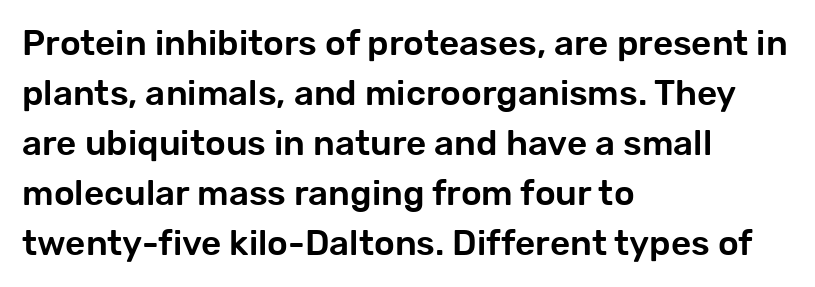
Q: Is the text italic (slanted)? A: No, it is upright.
Q: Is the typeface a serif or a sans-serif typeface? A: Sans-serif.
Q: Is the text underlined? A: No.
Q: How is the paragraph aligned? A: Left-aligned.
Q: Is the spacing between letters normal or unusually wide? A: Normal.
Q: Is the spacing between lines tight, normal or loose? A: Normal.
Q: Width (condensed, normal, or wide)? A: Normal.
Q: Stroke contrast? A: Low.
Q: x-height? A: Medium.
Q: Monospaced? A: No.
